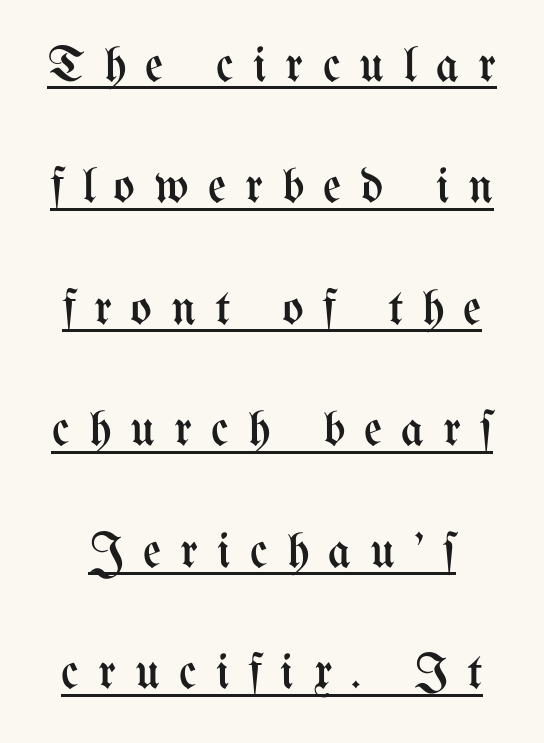
Is this a heavy cut? Hardly; it is regular or lighter. Descenders here cross a horizontal rule under the line. Nope, not italic — everything's standing straight. Varying glyph widths throughout — classic text-font behaviour. This sample trades compactness for vertical openness between lines. The passage shown has open, widely tracked lettering throughout.
